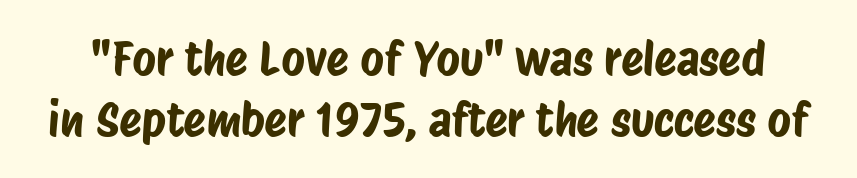
Q: Is the typeface a serif or a sans-serif typeface? A: Sans-serif.
Q: Is the text underlined? A: No.
Q: Is the spacing between letters normal or unusually wide? A: Normal.
Q: Is the spacing between lines tight, normal or loose? A: Normal.
Q: Width (condensed, normal, or wide)? A: Condensed.
Q: Stroke contrast? A: Low.
Q: x-height? A: Large.
Q: Monospaced? A: No.
